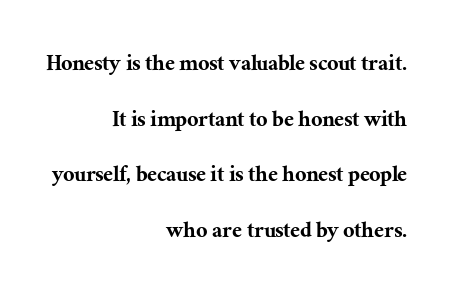
{"italic": "no", "underline": "no", "align": "right", "line_spacing": "loose", "line_spacing_ratio": 2.23, "letter_spacing": "normal", "letter_spacing_em": 0.0, "glyph_px": 25}
